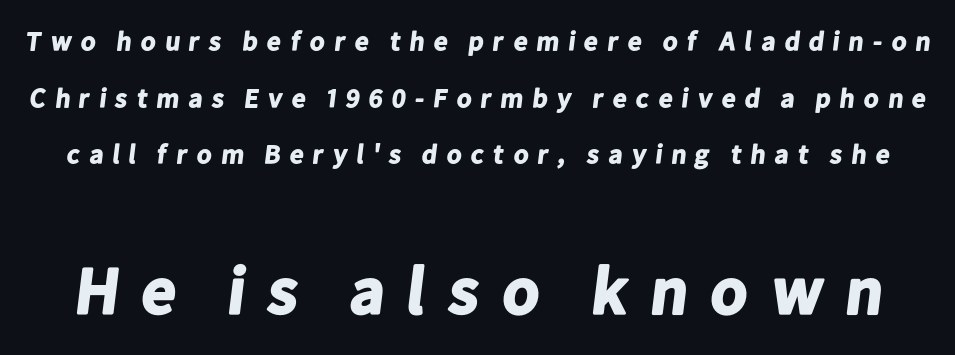
{"serif": "no", "bold": "yes", "weight": "bold", "width": "normal", "stroke_contrast": "low", "x_height": "medium", "monospaced": "no", "underline": "no", "line_spacing": "loose", "line_spacing_ratio": 2.1, "letter_spacing": "wide", "letter_spacing_em": 0.27, "larger_block": "second", "size_ratio": 2.48, "glyph_px": 67}
